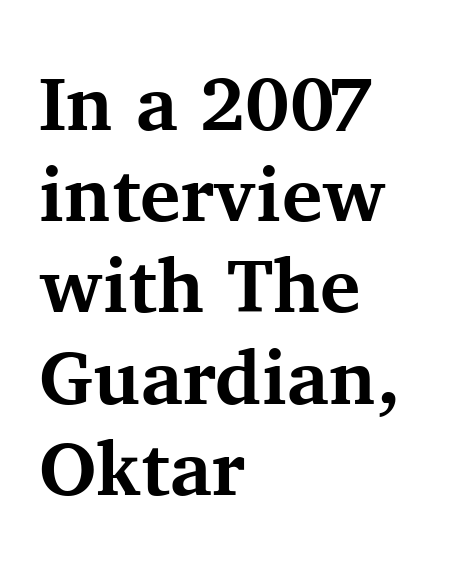
The image shows 76 px bold serif type, upright; set left-aligned, line spacing 1.2x, normal letter spacing, not underlined; medium stroke contrast and a medium x-height.
